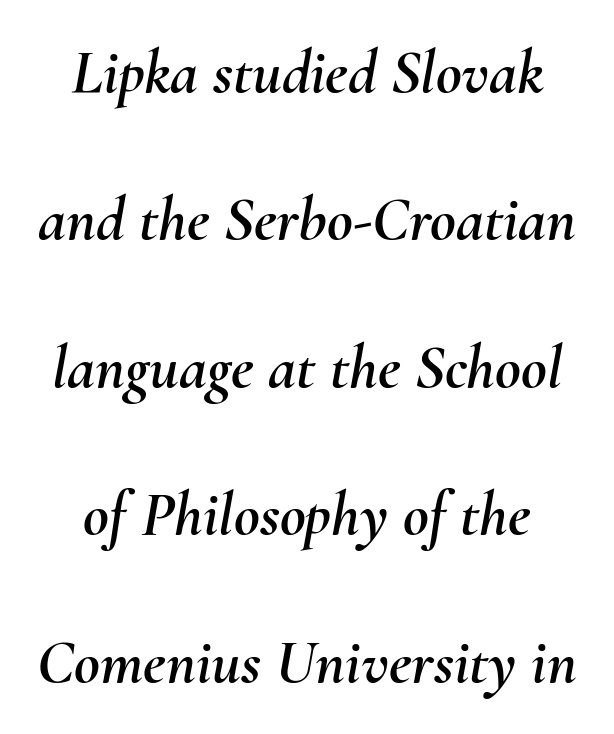
The image shows 63 px text type, italic (leaning right); set loose line spacing (2.34x), normal letter spacing, not underlined; medium stroke contrast and a small x-height.
